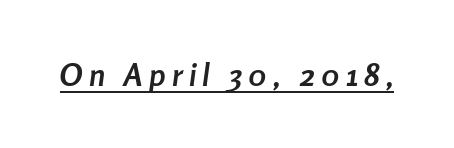
Q: Is the text bold? A: Yes.
Q: Is the text italic (slanted)? A: Yes, it leans right by about 8 degrees.
Q: Is the text underlined? A: Yes.
Q: Width (condensed, normal, or wide)? A: Condensed.
Q: Stroke contrast? A: Low.
Q: x-height? A: Medium.
Q: Monospaced? A: No.
